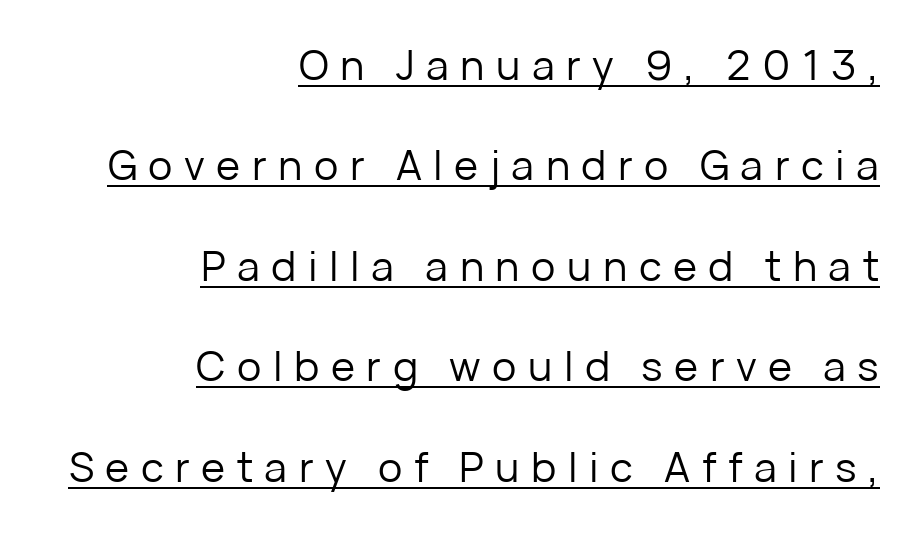
Q: Is the text bold? A: No.
Q: Is the text italic (slanted)? A: No, it is upright.
Q: Is the typeface a serif or a sans-serif typeface? A: Sans-serif.
Q: Is the text underlined? A: Yes.
Q: How is the paragraph aligned? A: Right-aligned.
Q: Is the spacing between letters normal or unusually wide? A: Unusually wide.
Q: Is the spacing between lines tight, normal or loose? A: Loose.
Q: Width (condensed, normal, or wide)? A: Normal.
Q: Stroke contrast? A: Low.
Q: x-height? A: Medium.
Q: Monospaced? A: No.
